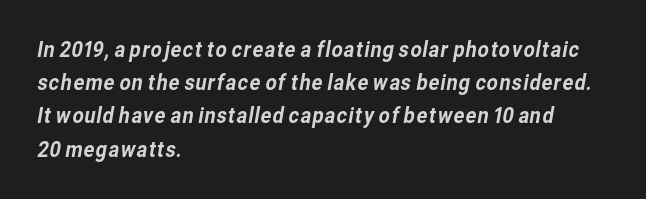
Is the letter spacing exaggerated? No — it looks like the ordinary default. Honestly, the row spacing looks completely unremarkable. This sample is left-justified, so line endings fall wherever the words run out. The space beneath each line is pristine and unruled.
